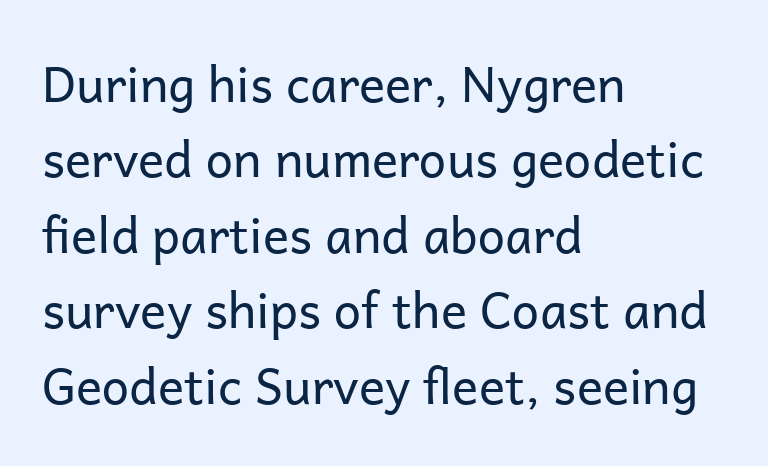
Q: Is the text bold? A: No.
Q: Is the text italic (slanted)? A: No, it is upright.
Q: Is the typeface a serif or a sans-serif typeface? A: Sans-serif.
Q: Is the text underlined? A: No.
Q: How is the paragraph aligned? A: Left-aligned.
Q: Is the spacing between letters normal or unusually wide? A: Normal.
Q: Is the spacing between lines tight, normal or loose? A: Normal.
Q: Width (condensed, normal, or wide)? A: Normal.
Q: Stroke contrast? A: Low.
Q: x-height? A: Medium.
Q: Monospaced? A: No.
